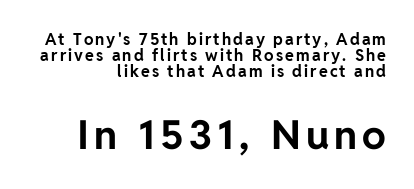
The image shows 40 px bold sans-serif type, upright; set right-aligned, tight line spacing (1.0x), not underlined; the second (bottom) block is 2.5x larger; low stroke contrast and a medium x-height.
